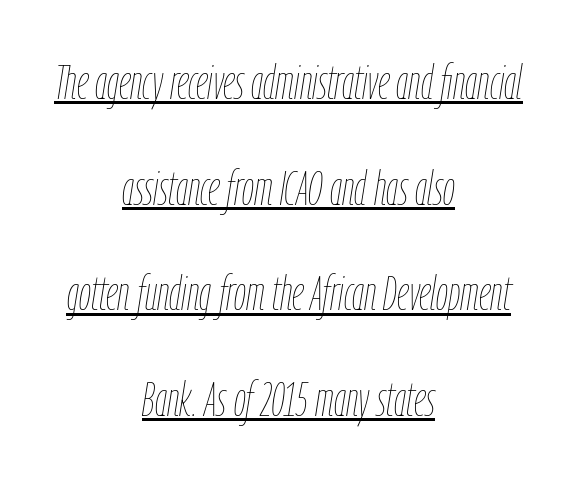
Q: Is the text bold? A: No.
Q: Is the text italic (slanted)? A: Yes, it leans right by about 9 degrees.
Q: Is the text underlined? A: Yes.
Q: How is the paragraph aligned? A: Centered.
Q: Is the spacing between letters normal or unusually wide? A: Normal.
Q: Is the spacing between lines tight, normal or loose? A: Loose.
Q: Width (condensed, normal, or wide)? A: Condensed.
Q: Stroke contrast? A: Low.
Q: x-height? A: Medium.
Q: Monospaced? A: No.
